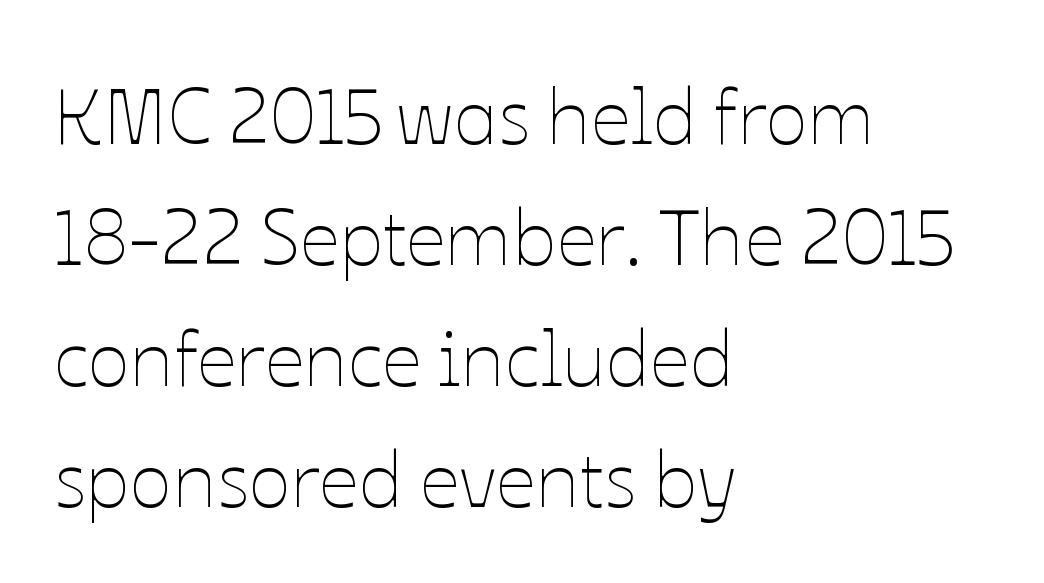
Here the designer chose a conventional face with non-uniform glyph widths. Has an underline been added? It has not. The compositor pushed each line to the left boundary. These lines were composed using upright roman letters.
